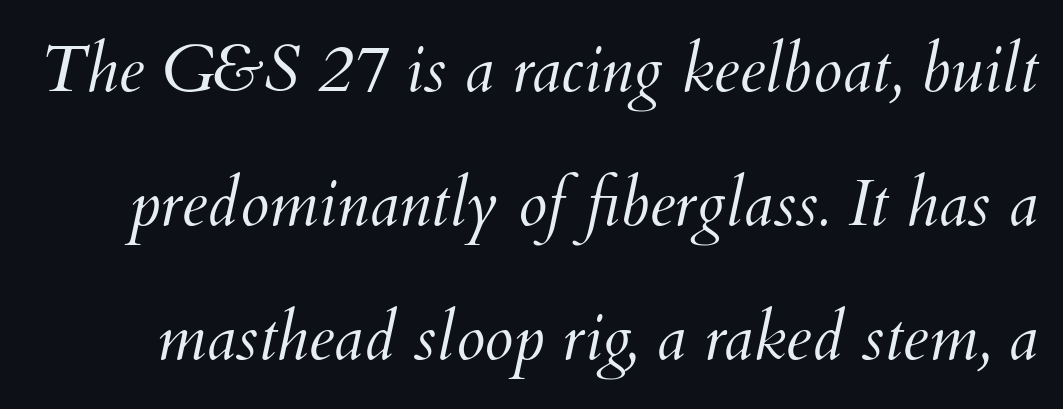
The image shows 66 px light type, italic (leaning right); set loose line spacing (2.03x), normal letter spacing, not underlined; medium stroke contrast and a small x-height.
